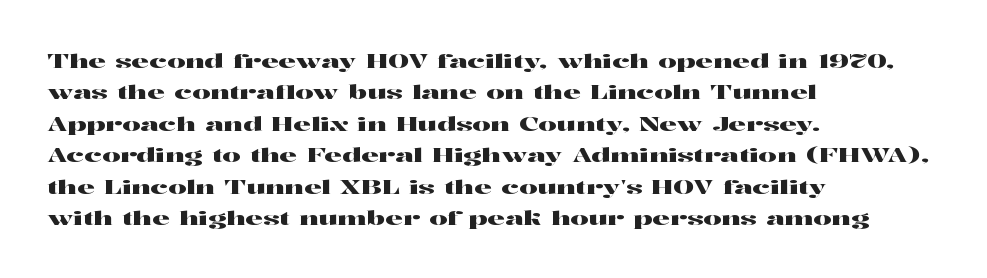
Compared with a centered layout, this one pins lines to the left instead. The space beneath each line is pristine and unruled. The passage shown stacks its lines at a standard gap. Do the letters lean? They stand straight. Spacing between characters is what you'd get straight out of the box.
